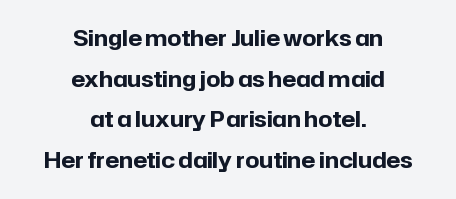
Any mark beneath the type? The region is blank. Both edges are ragged and mirror each other, which tells us the setting is centered. Italic? Not at all — the glyphs are vertical. Characters follow at the spacing the type designer built in. Thick stems and heavy bowls — unmistakably bold.
